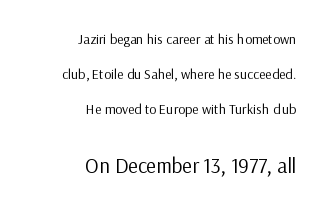
Q: Is the text bold? A: No.
Q: Is the text italic (slanted)? A: No, it is upright.
Q: Is the text underlined? A: No.
Q: How is the paragraph aligned? A: Right-aligned.
Q: Is the spacing between letters normal or unusually wide? A: Normal.
Q: Is the spacing between lines tight, normal or loose? A: Loose.
Q: Which block of text is set in a larger size, the first (top) or the second (bottom)? A: The second (bottom) one.
